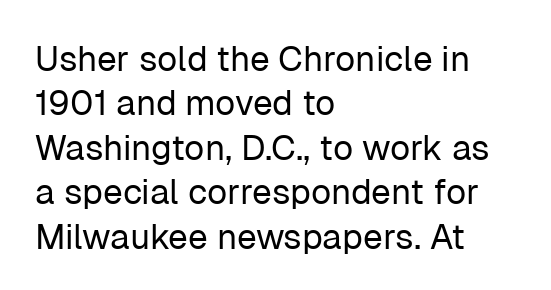
The image shows 35 px regular-weight sans-serif type, upright; set left-aligned, normal line spacing (1.27x), normal letter spacing, not underlined; low stroke contrast and a medium x-height.
